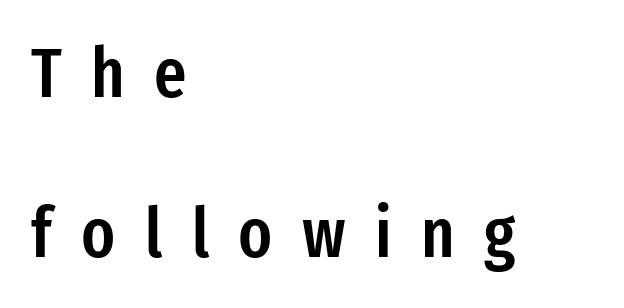
{"serif": "no", "italic": "no", "bold": "semi", "weight": "semibold", "width": "condensed", "stroke_contrast": "low", "x_height": "medium", "monospaced": "no", "underline": "no", "align": "left", "line_spacing": "loose", "line_spacing_ratio": 2.29, "letter_spacing": "wide", "letter_spacing_em": 0.42, "glyph_px": 70}
